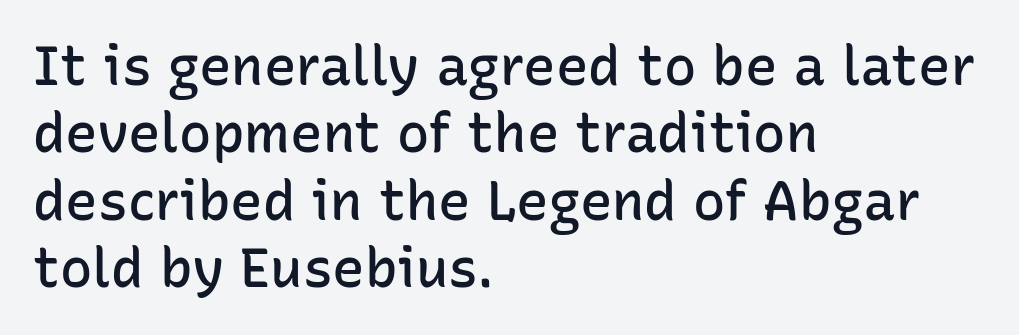
Q: Is the text bold? A: Semi-bold.
Q: Is the text italic (slanted)? A: No, it is upright.
Q: Is the typeface a serif or a sans-serif typeface? A: Sans-serif.
Q: Is the text underlined? A: No.
Q: How is the paragraph aligned? A: Left-aligned.
Q: Is the spacing between letters normal or unusually wide? A: Normal.
Q: Is the spacing between lines tight, normal or loose? A: Normal.
Q: Width (condensed, normal, or wide)? A: Normal.
Q: Stroke contrast? A: Low.
Q: x-height? A: Medium.
Q: Monospaced? A: No.
